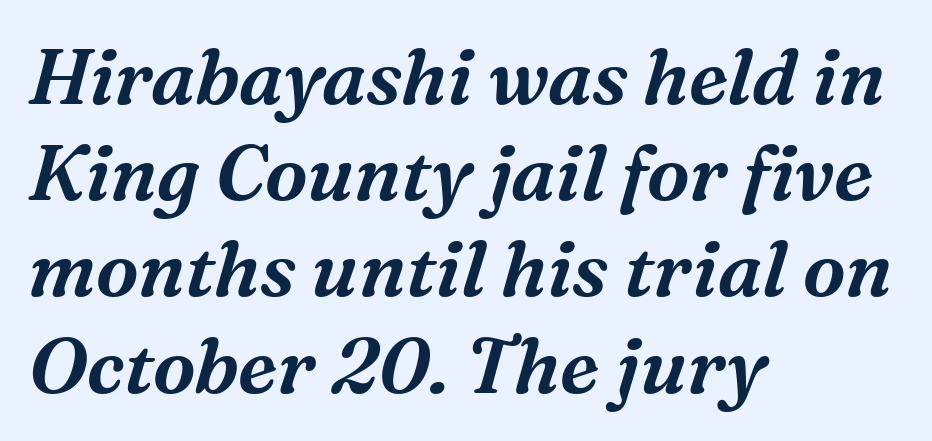
The image shows 77 px serif type, italic (leaning right); set left-aligned, normal line spacing (1.25x), normal letter spacing, not underlined; medium stroke contrast and a medium x-height.
